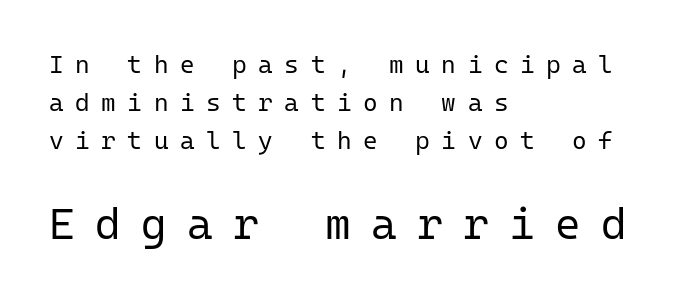
Loose tracking; the words dissolve into strings of separated letters. Nope, not italic — everything's standing straight. Vertically, the passage feels balanced, rows spaced as you'd expect. The passage shown is not underscored anywhere.
